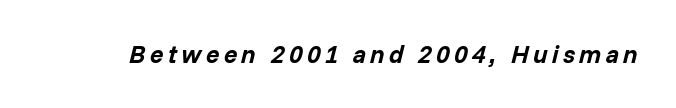
{"italic": "yes", "lean": "right", "slant_degrees": 14, "bold": "yes", "underline": "no", "glyph_px": 25}
